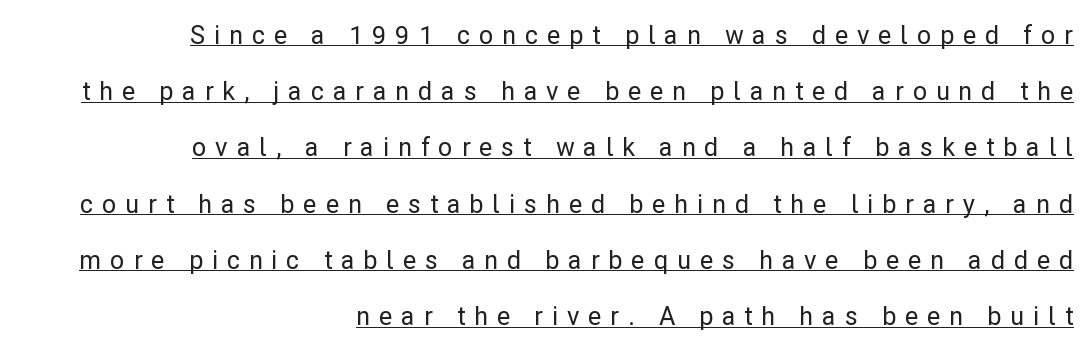
{"italic": "no", "underline": "yes", "align": "right", "line_spacing": "loose", "line_spacing_ratio": 2.25, "letter_spacing": "wide", "letter_spacing_em": 0.35, "glyph_px": 25}
